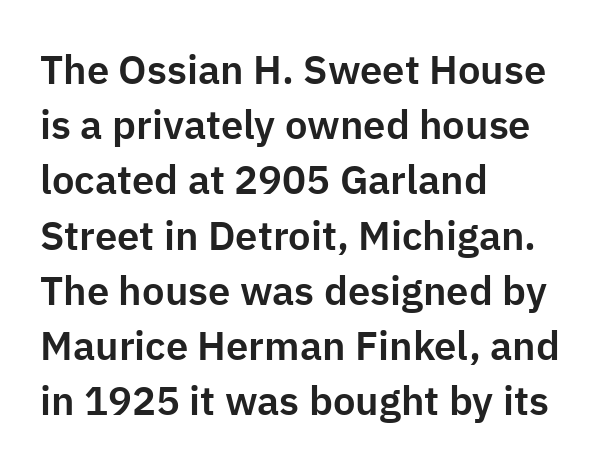
The line-height multiplier appears to be the usual default. Think of a printed novel: that variable character pitch is what you see here. The glyphs are unaccompanied by any horizontal stroke below them. Stroke terminals: plain, sans-serif.
